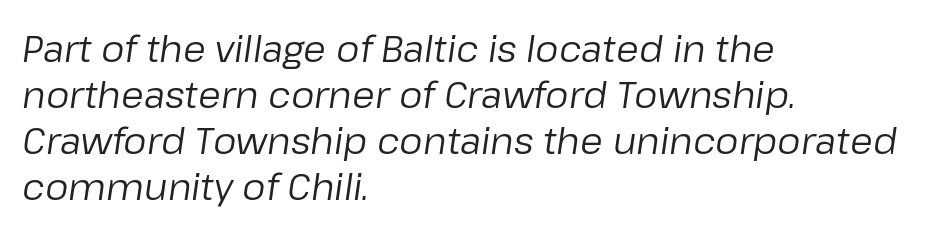
{"italic": "yes", "lean": "right", "slant_degrees": 8, "bold": "no", "weight": "regular", "width": "normal", "stroke_contrast": "low", "x_height": "medium", "monospaced": "no", "underline": "no", "align": "left", "line_spacing_ratio": 1.24, "letter_spacing": "normal", "letter_spacing_em": 0.0, "glyph_px": 37}
